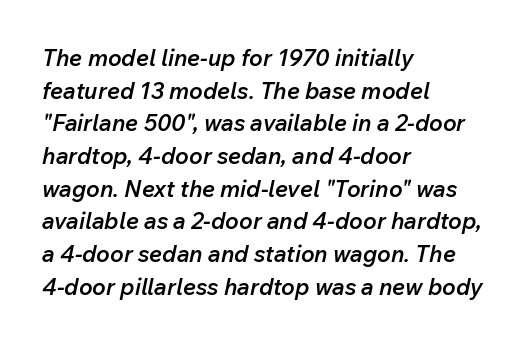
{"italic": "yes", "lean": "right", "slant_degrees": 12, "bold": "semi", "underline": "no", "align": "left", "line_spacing": "normal", "line_spacing_ratio": 1.42, "letter_spacing": "normal", "letter_spacing_em": 0.0, "glyph_px": 23}
